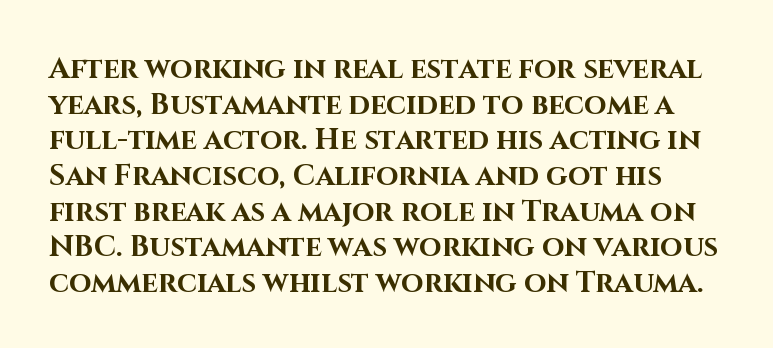
{"serif": "no", "italic": "no", "bold": "yes", "weight": "bold", "width": "normal", "stroke_contrast": "high", "x_height": "large", "monospaced": "no", "underline": "no", "line_spacing_ratio": 1.23, "letter_spacing": "normal", "letter_spacing_em": 0.0, "glyph_px": 29}
